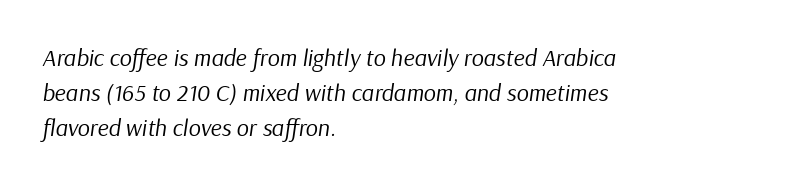
The image shows 24 px text type, italic (leaning right); set left-aligned, normal line spacing (1.45x), normal letter spacing, not underlined.
